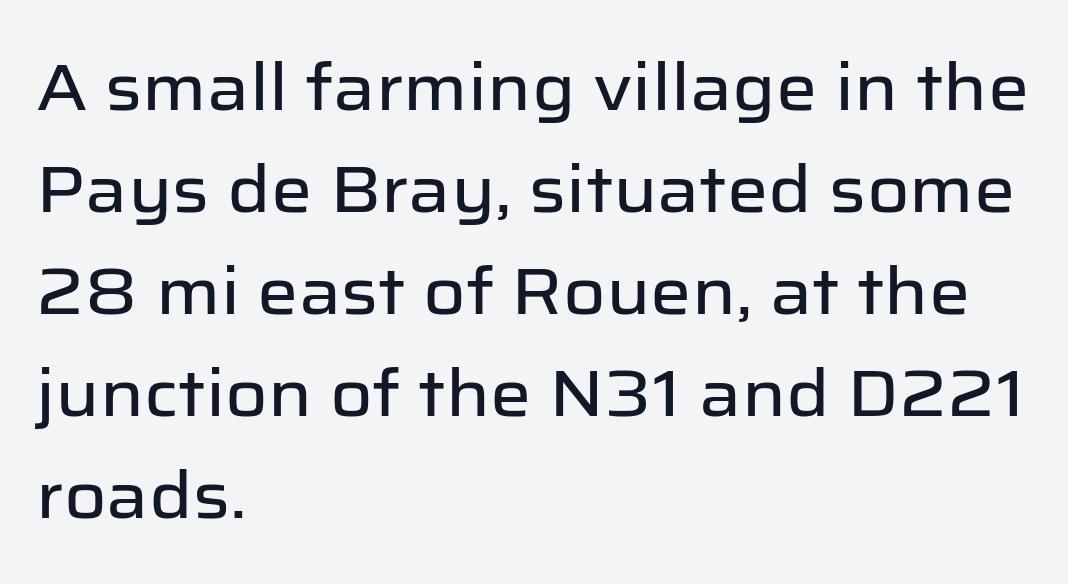
The image shows 65 px sans-serif type, upright; set left-aligned, normal line spacing (1.57x), normal letter spacing, not underlined; low stroke contrast and a medium x-height.
